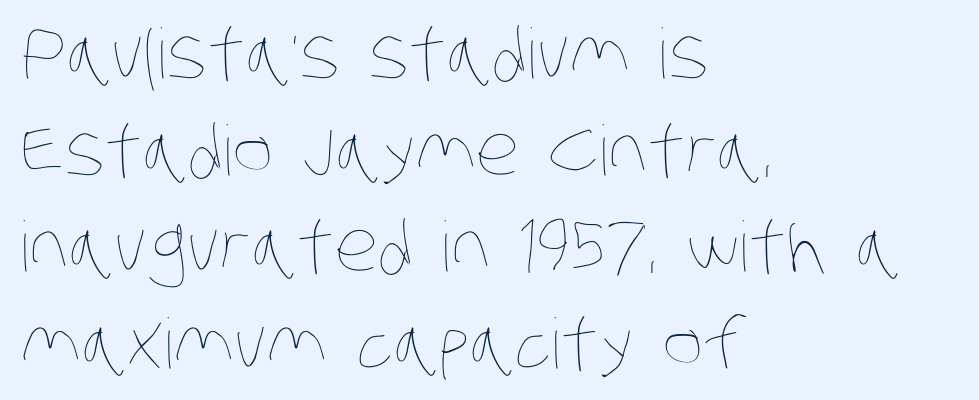
The image shows 69 px thin, condensed type; set left-aligned, normal line spacing (1.4x), normal letter spacing, not underlined; low stroke contrast and a large x-height.
